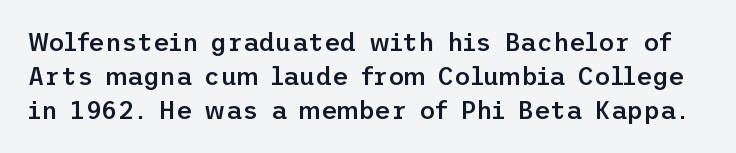
{"italic": "no", "bold": "semi", "underline": "no", "line_spacing": "normal", "line_spacing_ratio": 1.36, "letter_spacing": "normal", "letter_spacing_em": 0.0, "glyph_px": 25}
